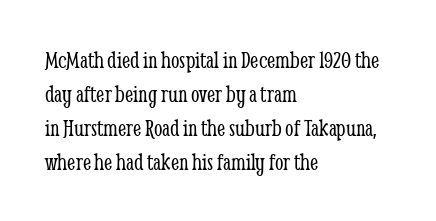
{"italic": "no", "bold": "no", "underline": "no", "align": "left", "line_spacing": "normal", "line_spacing_ratio": 1.41, "letter_spacing": "normal", "letter_spacing_em": 0.0, "glyph_px": 24}
